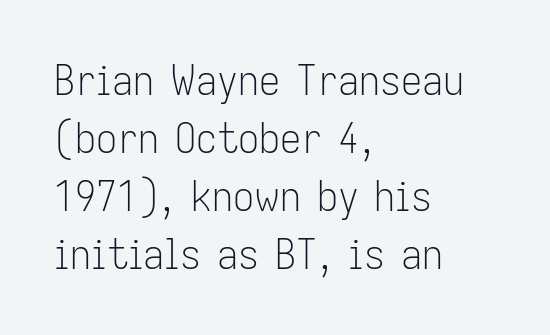
Q: Is the text bold? A: No.
Q: Is the text italic (slanted)? A: No, it is upright.
Q: Is the typeface a serif or a sans-serif typeface? A: Sans-serif.
Q: Is the text underlined? A: No.
Q: How is the paragraph aligned? A: Left-aligned.
Q: Is the spacing between letters normal or unusually wide? A: Normal.
Q: Is the spacing between lines tight, normal or loose? A: Normal.
Q: Width (condensed, normal, or wide)? A: Condensed.
Q: Stroke contrast? A: Low.
Q: x-height? A: Medium.
Q: Monospaced? A: No.
